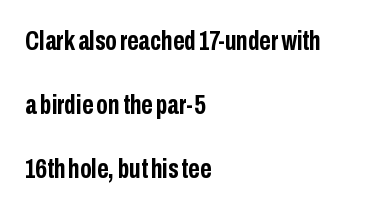
{"serif": "no", "italic": "no", "bold": "yes", "weight": "semibold", "width": "condensed", "stroke_contrast": "low", "x_height": "medium", "monospaced": "no", "underline": "no", "align": "left", "line_spacing": "loose", "line_spacing_ratio": 2.29, "letter_spacing": "normal", "letter_spacing_em": 0.0, "glyph_px": 28}
